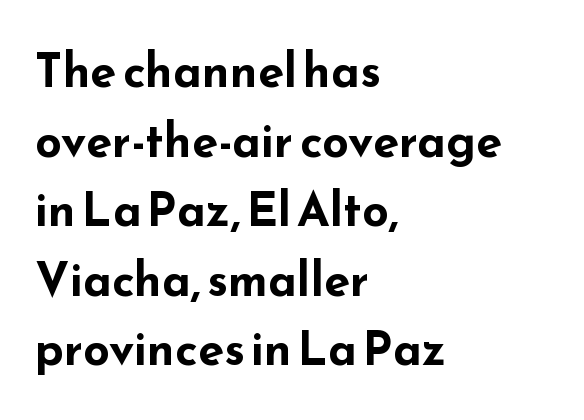
The image shows 47 px bold, wide sans-serif type, upright; set left-aligned, normal line spacing (1.48x), normal letter spacing, not underlined; low stroke contrast and a small x-height.
